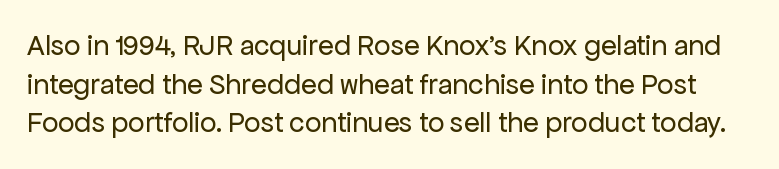
On a weight scale, this lands at 450 or below. A typesetter would mark this as roman, not italic. The designer went with a sans here, leaving each stem footless. Clear beneath every line of the passage. Leading matches the norm, producing a regular column.
